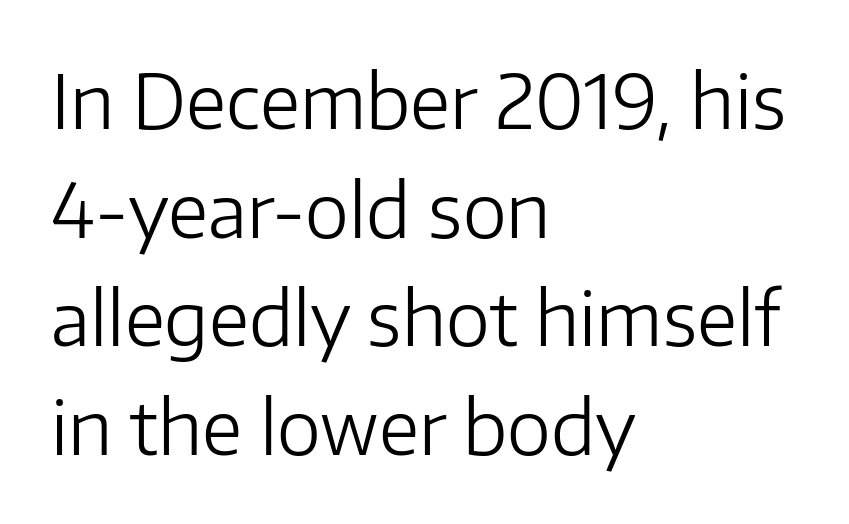
There is no visible air inserted between adjacent glyphs. Rendered with straight, roman letterforms. The ragged edge is on the right, which tells us the setting is flush left. Anything drawn beneath the words? Only blank space.
